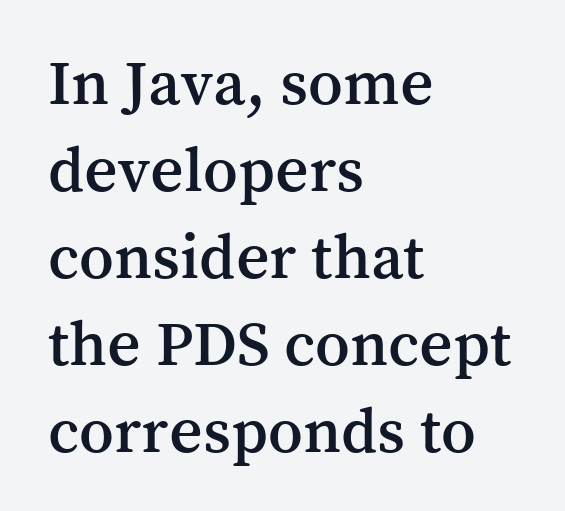
Character widths vary here, with narrow letters taking less room than wide ones. Posture: vertical. Font category for this specimen: serif. The tracking reads as untouched default to a designer's eye.
